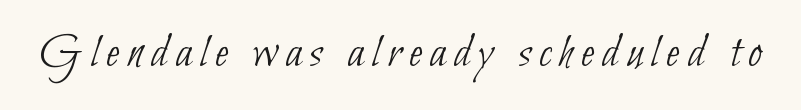
The typesetting does not lean heavy: it is not bold. This rendering features lettering with no underline. Does the type have serifs? No, each stem ends abruptly. You could not count columns in this text — the font is proportionally spaced.
